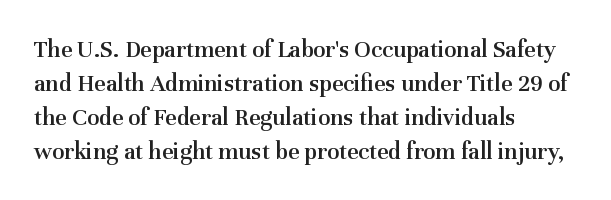
Do the letters lean? They stand straight. Set as a demibold, roughly 600 on the weight scale. Interline gaps are of average width in this sample. Has an underline been added? It has not. In CSS terms this would be text-align: left. The passage shown has conventional tracking throughout.
